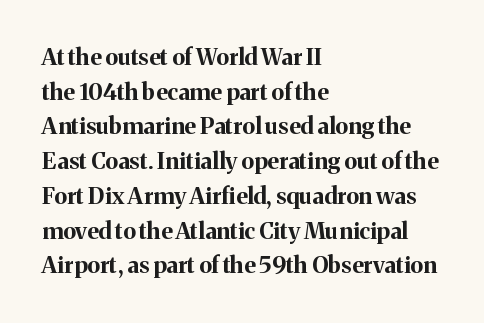
Every stem runs plumb, perpendicular to the baseline. The typesetting leans heavy: a genuine bold. Anything drawn beneath the words? Only blank space. The paragraph shown leans on its left margin. In terms of letterspacing, this is plain default setting. The space between consecutive lines is moderate.
